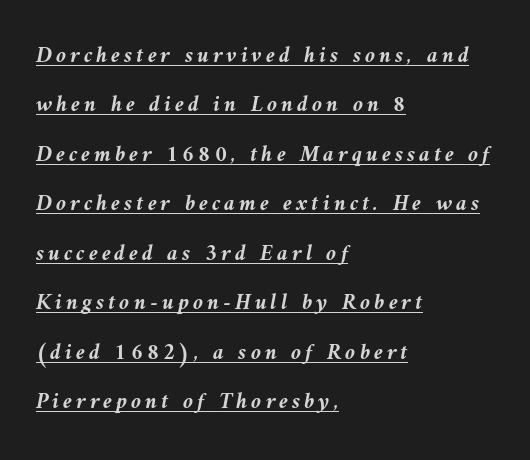
{"italic": "yes", "lean": "left", "slant_degrees": 9, "bold": "yes", "underline": "yes", "align": "left", "line_spacing": "loose", "line_spacing_ratio": 2.15, "glyph_px": 23}
